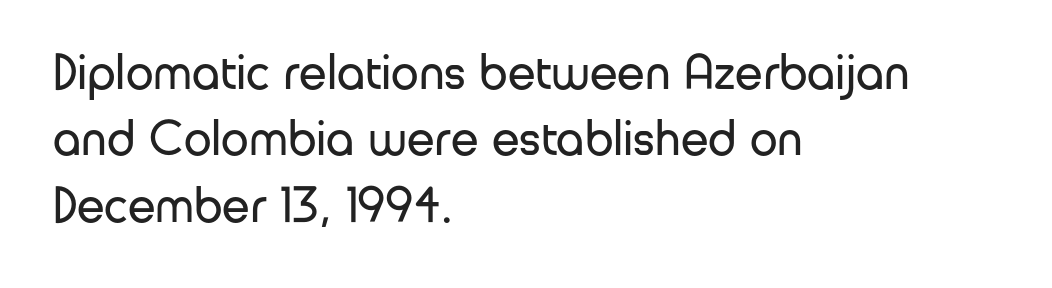
{"serif": "no", "italic": "no", "bold": "no", "weight": "regular", "width": "normal", "stroke_contrast": "low", "x_height": "medium", "monospaced": "no", "underline": "no", "align": "left", "line_spacing": "normal", "line_spacing_ratio": 1.33, "letter_spacing": "normal", "letter_spacing_em": 0.0, "glyph_px": 50}
